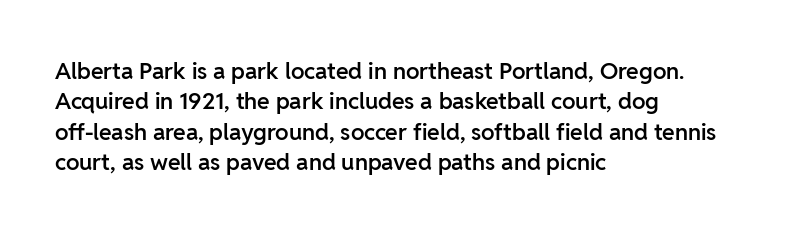
{"italic": "no", "bold": "semi", "underline": "no", "align": "left", "line_spacing": "normal", "line_spacing_ratio": 1.32, "letter_spacing": "normal", "letter_spacing_em": 0.0, "glyph_px": 23}
